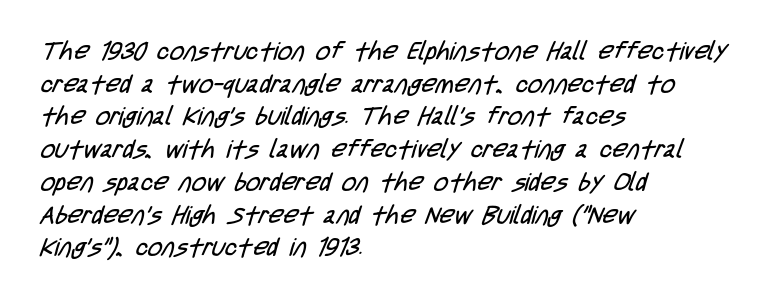
{"bold": "no", "underline": "no", "align": "left", "line_spacing": "normal", "line_spacing_ratio": 1.31, "letter_spacing": "normal", "letter_spacing_em": 0.0, "glyph_px": 25}
